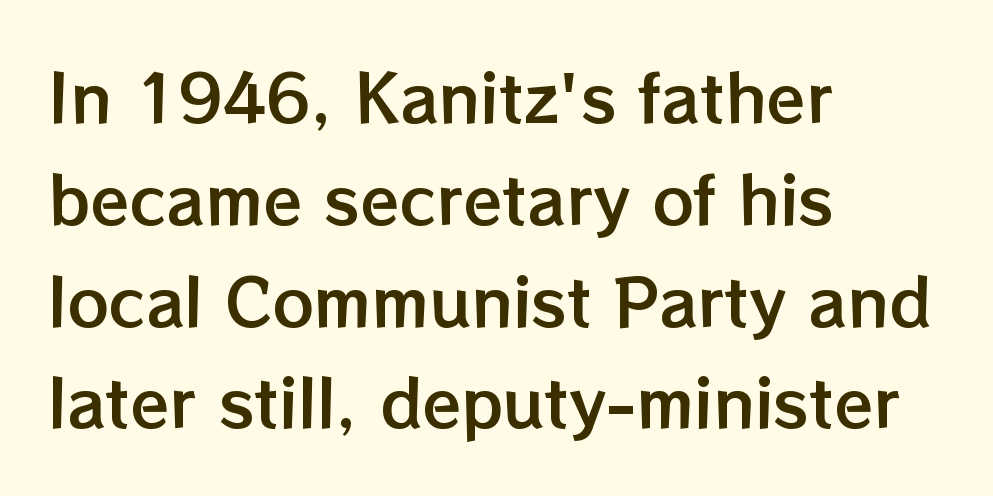
Q: Is the text italic (slanted)? A: No, it is upright.
Q: Is the text underlined? A: No.
Q: How is the paragraph aligned? A: Left-aligned.
Q: Is the spacing between letters normal or unusually wide? A: Normal.
Q: Is the spacing between lines tight, normal or loose? A: Normal.
Q: Width (condensed, normal, or wide)? A: Normal.
Q: Stroke contrast? A: Low.
Q: x-height? A: Medium.
Q: Monospaced? A: No.
